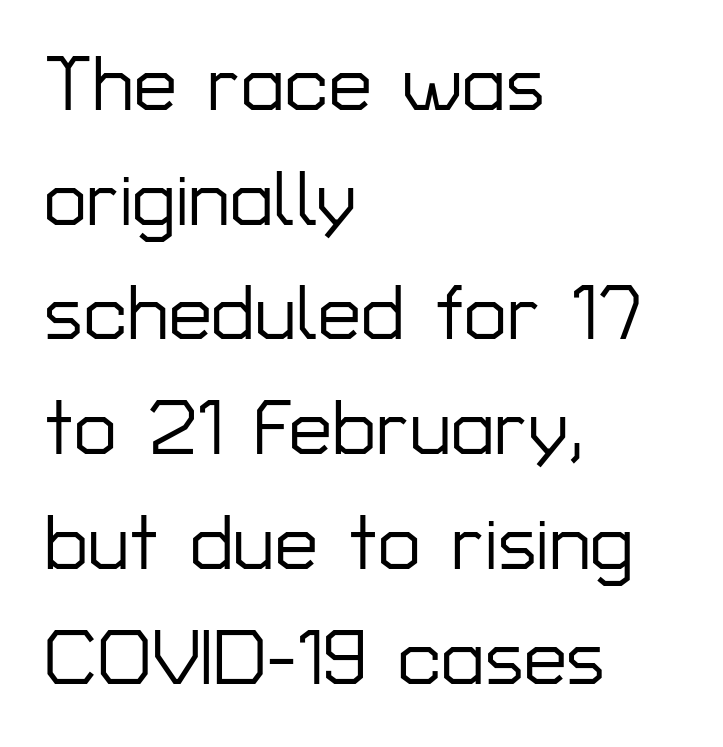
The compositor pushed each line to the left boundary. Type without underlining. Characters remain perfectly vertical along every line. Interline gaps are of average width in this sample. Nothing sits at the stroke ends, so this counts as sans-serif.
